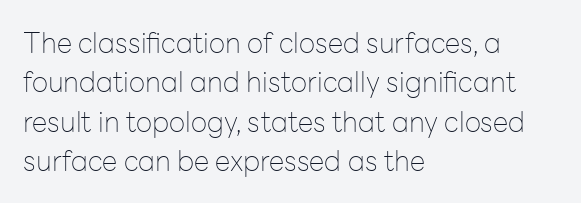
The image shows 28 px thin sans-serif type, upright; set left-aligned, normal line spacing (1.41x), normal letter spacing, not underlined; low stroke contrast and a medium x-height.
